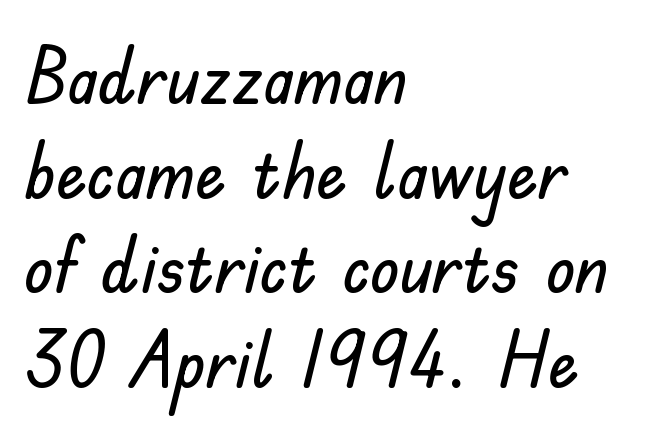
Q: Is the text italic (slanted)? A: Yes.
Q: Is the typeface a serif or a sans-serif typeface? A: Sans-serif.
Q: Is the text underlined? A: No.
Q: How is the paragraph aligned? A: Left-aligned.
Q: Is the spacing between letters normal or unusually wide? A: Normal.
Q: Width (condensed, normal, or wide)? A: Normal.
Q: Stroke contrast? A: Low.
Q: x-height? A: Small.
Q: Monospaced? A: No.
